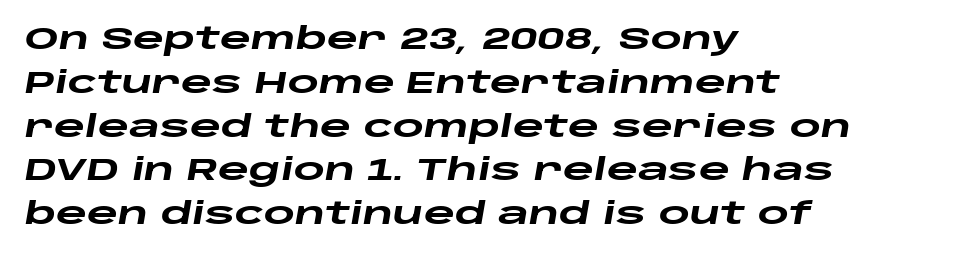
{"italic": "yes", "lean": "right", "slant_degrees": 10, "bold": "yes", "weight": "heavy", "width": "wide", "stroke_contrast": "low", "x_height": "large", "monospaced": "no", "underline": "no", "align": "left", "line_spacing": "normal", "line_spacing_ratio": 1.46, "letter_spacing": "normal", "letter_spacing_em": 0.0, "glyph_px": 30}
